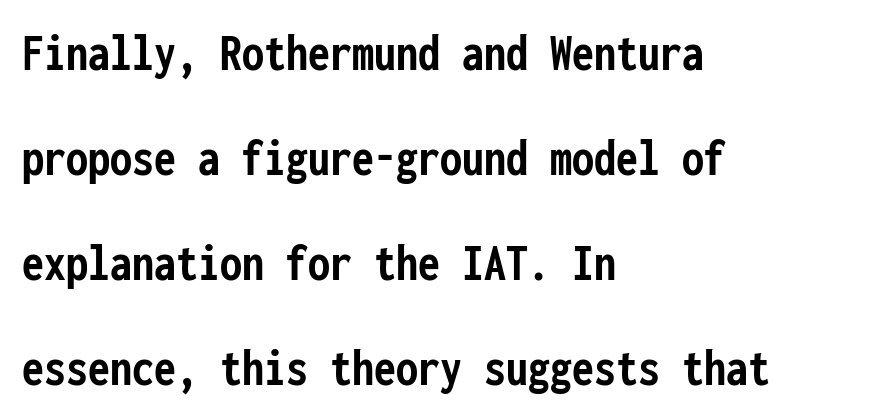
{"serif": "no", "italic": "no", "bold": "yes", "weight": "semibold", "width": "condensed", "stroke_contrast": "low", "x_height": "medium", "monospaced": "yes", "underline": "no", "align": "left", "line_spacing": "loose", "line_spacing_ratio": 1.91, "letter_spacing": "normal", "letter_spacing_em": 0.0, "glyph_px": 55}
